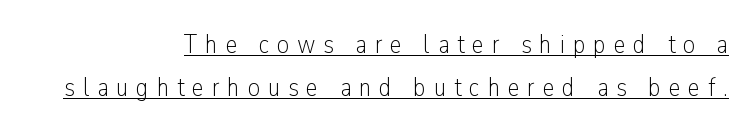
Notice how the stems are strictly vertical — no italics here. You could only call the tracking loose — the letters float apart. The leading is moderate, giving the passage an even texture. Underline: present. The passage is arranged like a letterhead date or caption credit — flush right. Caption: face not bold, strokes unweighted.
